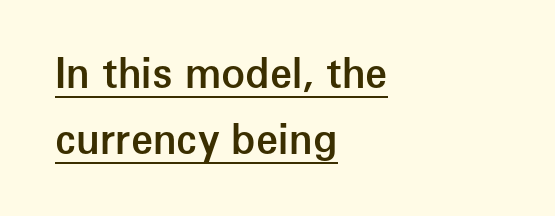
Q: Is the text bold? A: Semi-bold.
Q: Is the text italic (slanted)? A: No, it is upright.
Q: Is the typeface a serif or a sans-serif typeface? A: Sans-serif.
Q: Is the text underlined? A: Yes.
Q: How is the paragraph aligned? A: Left-aligned.
Q: Is the spacing between letters normal or unusually wide? A: Normal.
Q: Is the spacing between lines tight, normal or loose? A: Normal.
Q: Width (condensed, normal, or wide)? A: Normal.
Q: Stroke contrast? A: Low.
Q: x-height? A: Medium.
Q: Monospaced? A: No.
